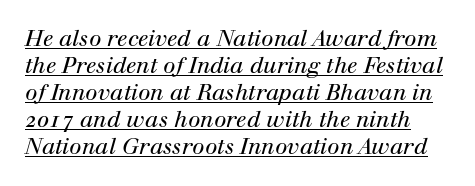
{"italic": "yes", "lean": "right", "slant_degrees": 12, "bold": "no", "underline": "yes", "line_spacing_ratio": 1.23, "letter_spacing": "normal", "letter_spacing_em": 0.0, "glyph_px": 22}
